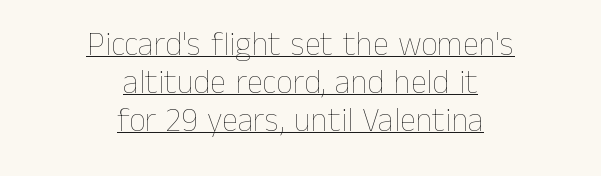
Q: Is the text bold? A: No.
Q: Is the text italic (slanted)? A: No, it is upright.
Q: Is the text underlined? A: Yes.
Q: How is the paragraph aligned? A: Centered.
Q: Is the spacing between letters normal or unusually wide? A: Normal.
Q: Is the spacing between lines tight, normal or loose? A: Tight.
Q: Width (condensed, normal, or wide)? A: Normal.
Q: Stroke contrast? A: Low.
Q: x-height? A: Medium.
Q: Monospaced? A: No.
